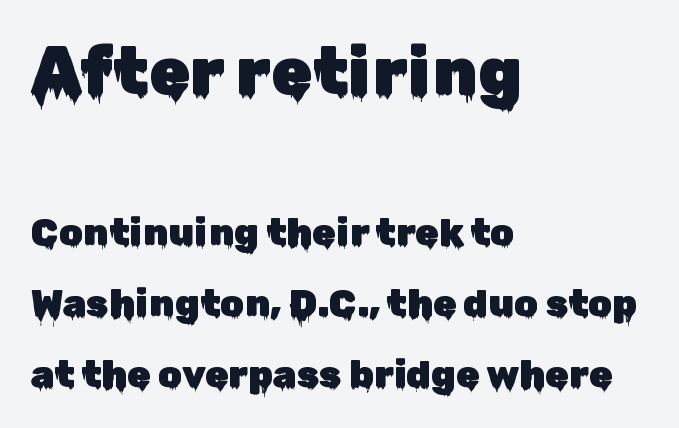
The image shows 67 px sans-serif type, upright; set left-aligned, line spacing 1.86x, normal letter spacing, not underlined; the first (top) block is 1.76x larger; low stroke contrast and a medium x-height.
